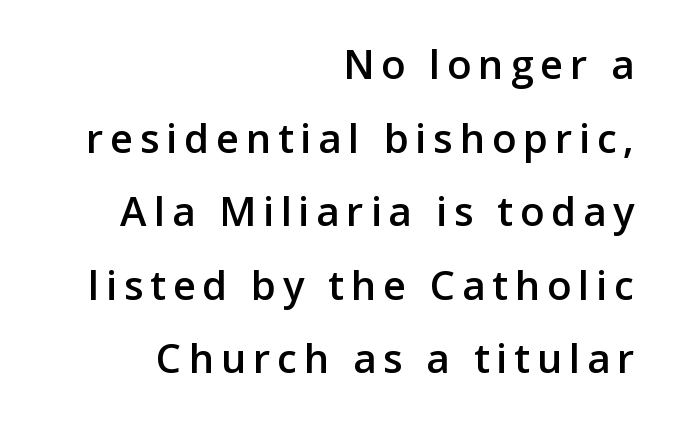
{"serif": "no", "italic": "no", "bold": "semi", "weight": "semibold", "width": "normal", "stroke_contrast": "low", "x_height": "medium", "monospaced": "no", "underline": "no", "align": "right", "line_spacing_ratio": 1.84, "glyph_px": 40}
